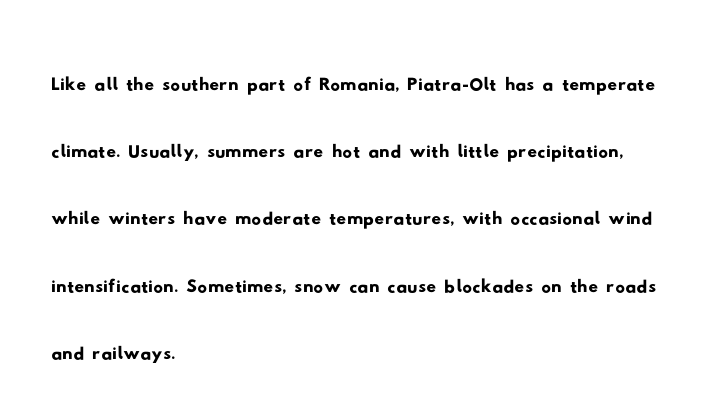
The image shows 48 px wide sans-serif type; set left-aligned, normal line spacing (1.4x), normal letter spacing, not underlined; low stroke contrast and a small x-height.
